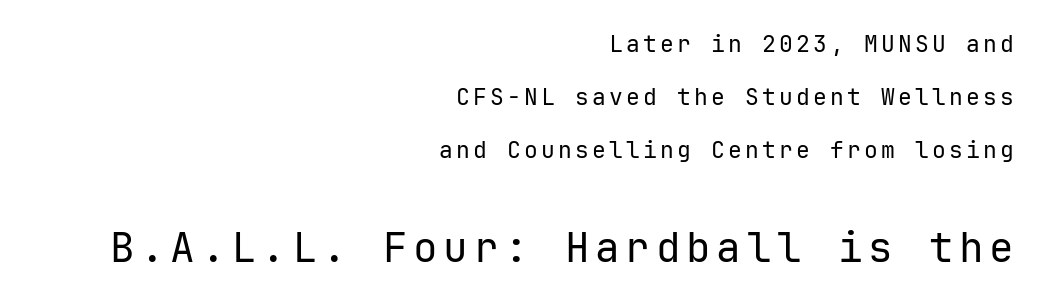
The image shows 41 px regular-weight sans-serif type, upright; set right-aligned, loose line spacing (2.31x), not underlined; the second (bottom) block is 1.78x larger; low stroke contrast and a medium x-height.
